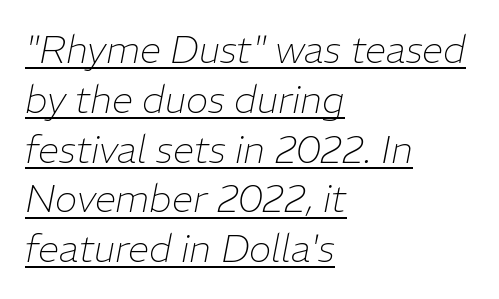
Q: Is the text bold? A: No.
Q: Is the text italic (slanted)? A: Yes, it leans right by about 11 degrees.
Q: Is the text underlined? A: Yes.
Q: How is the paragraph aligned? A: Left-aligned.
Q: Is the spacing between letters normal or unusually wide? A: Normal.
Q: Is the spacing between lines tight, normal or loose? A: Normal.
Q: Width (condensed, normal, or wide)? A: Normal.
Q: Stroke contrast? A: Low.
Q: x-height? A: Medium.
Q: Monospaced? A: No.
